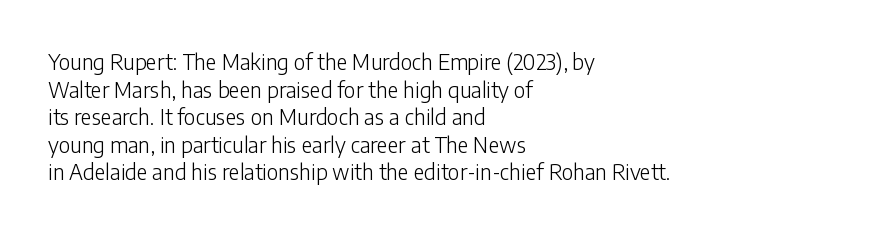
Q: Is the text bold? A: No.
Q: Is the text italic (slanted)? A: No, it is upright.
Q: Is the text underlined? A: No.
Q: How is the paragraph aligned? A: Left-aligned.
Q: Is the spacing between letters normal or unusually wide? A: Normal.
Q: Is the spacing between lines tight, normal or loose? A: Normal.
